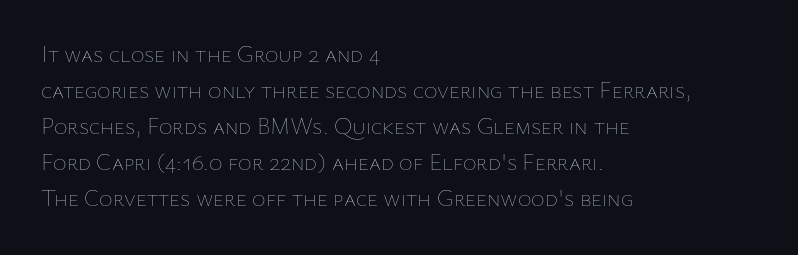
{"italic": "no", "bold": "no", "underline": "no", "align": "left", "line_spacing": "normal", "line_spacing_ratio": 1.57, "letter_spacing": "normal", "letter_spacing_em": 0.0, "glyph_px": 23}
